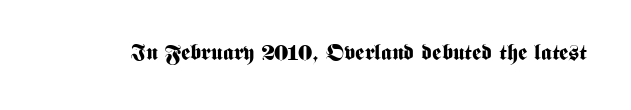
{"italic": "no", "bold": "yes", "underline": "no", "letter_spacing": "normal", "letter_spacing_em": 0.0, "glyph_px": 22}
